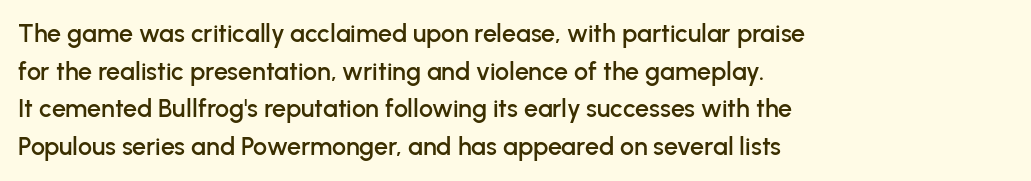
Q: Is the text italic (slanted)? A: No, it is upright.
Q: Is the text underlined? A: No.
Q: How is the paragraph aligned? A: Left-aligned.
Q: Is the spacing between letters normal or unusually wide? A: Normal.
Q: Is the spacing between lines tight, normal or loose? A: Normal.
